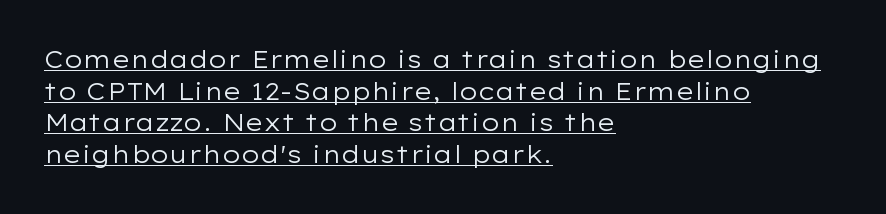
Spacing between characters is what you'd get straight out of the box. Reading down the column, the eye jumps a familiar distance to each next line. Students, observe the line beneath the letters — that is underlining. The weight would be labelled regular, book, light, or lighter still. The passage is arranged the way most books set body copy — flush left.
